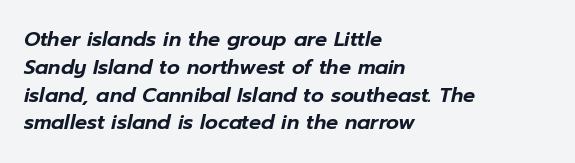
Q: Is the text italic (slanted)? A: Yes, it leans right by about 12 degrees.
Q: Is the text underlined? A: No.
Q: How is the paragraph aligned? A: Left-aligned.
Q: Is the spacing between letters normal or unusually wide? A: Normal.
Q: Is the spacing between lines tight, normal or loose? A: Normal.
